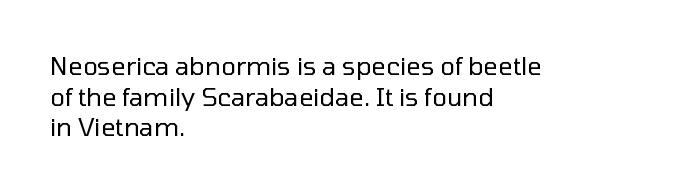
The letters look calm and open, with moderate or lighter stems. Descenders are the only things crossing below the line. Left-aligned paragraph, ragged on the right. Short note: letters normally spaced.
